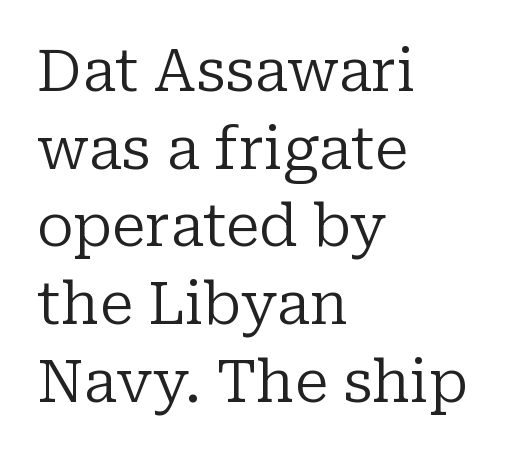
{"serif": "yes", "italic": "no", "bold": "no", "weight": "regular", "width": "normal", "stroke_contrast": "low", "x_height": "medium", "monospaced": "no", "underline": "no", "align": "left", "line_spacing": "normal", "line_spacing_ratio": 1.34, "letter_spacing": "normal", "letter_spacing_em": 0.0, "glyph_px": 58}
